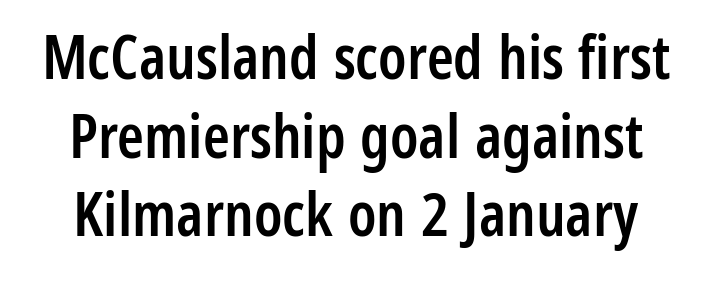
Q: Is the text bold? A: Semi-bold.
Q: Is the text italic (slanted)? A: No, it is upright.
Q: Is the typeface a serif or a sans-serif typeface? A: Sans-serif.
Q: Is the text underlined? A: No.
Q: Is the spacing between letters normal or unusually wide? A: Normal.
Q: Is the spacing between lines tight, normal or loose? A: Normal.
Q: Width (condensed, normal, or wide)? A: Condensed.
Q: Stroke contrast? A: Low.
Q: x-height? A: Medium.
Q: Monospaced? A: No.
